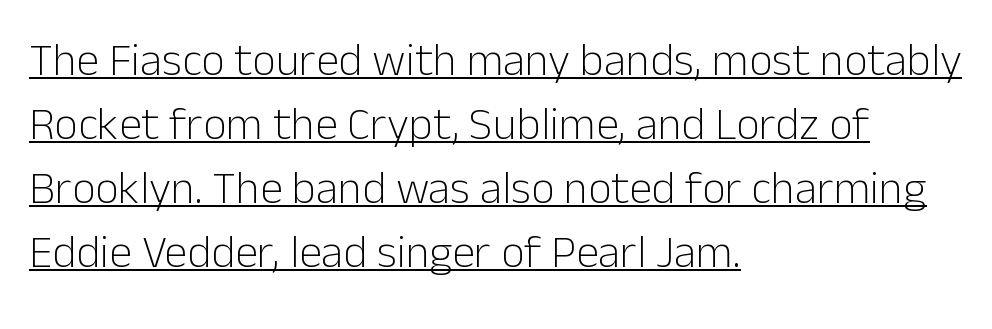
Compared with a centered layout, this one pins lines to the left instead. This sample uses a sans-serif face. The font sits on the lighter half of the weight spectrum, regular included. The rendering uses natural spacing where letterforms have individual widths. The words here are underlined.
